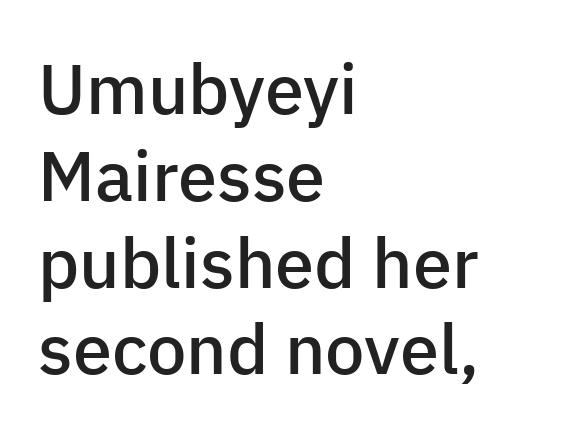
Q: Is the text bold? A: Semi-bold.
Q: Is the text italic (slanted)? A: No, it is upright.
Q: Is the typeface a serif or a sans-serif typeface? A: Sans-serif.
Q: Is the text underlined? A: No.
Q: How is the paragraph aligned? A: Left-aligned.
Q: Is the spacing between letters normal or unusually wide? A: Normal.
Q: Width (condensed, normal, or wide)? A: Normal.
Q: Stroke contrast? A: Low.
Q: x-height? A: Medium.
Q: Monospaced? A: No.
